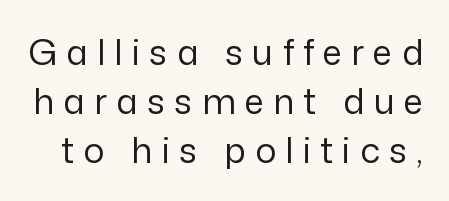
Think of a printed novel: that variable character pitch is what you see here. The specimen omits any rule beneath the text block's lines. No italicization has been applied; the sample stays upright. Honestly, the row spacing looks completely unremarkable. Bold? No — there's no thickening of the strokes.
